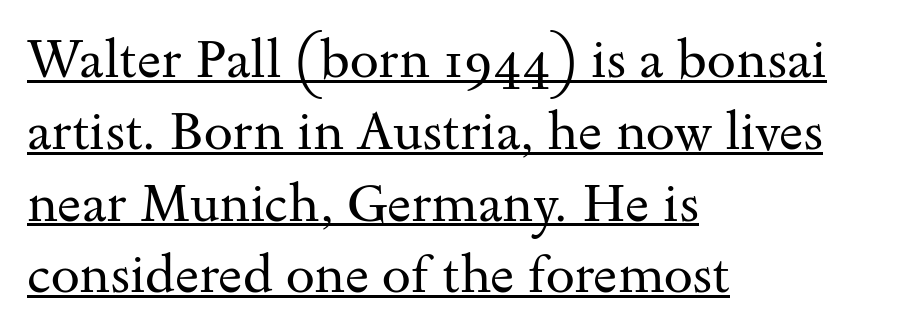
{"serif": "yes", "italic": "no", "bold": "no", "weight": "regular", "width": "wide", "stroke_contrast": "medium", "x_height": "small", "monospaced": "no", "underline": "yes", "align": "left", "line_spacing": "normal", "line_spacing_ratio": 1.38, "letter_spacing": "normal", "letter_spacing_em": 0.0, "glyph_px": 52}
